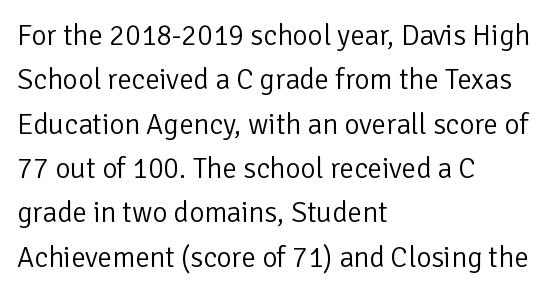
{"serif": "no", "italic": "no", "bold": "no", "weight": "light", "width": "normal", "stroke_contrast": "low", "x_height": "medium", "monospaced": "no", "underline": "no", "align": "left", "line_spacing": "normal", "line_spacing_ratio": 1.53, "letter_spacing": "normal", "letter_spacing_em": 0.0, "glyph_px": 29}
